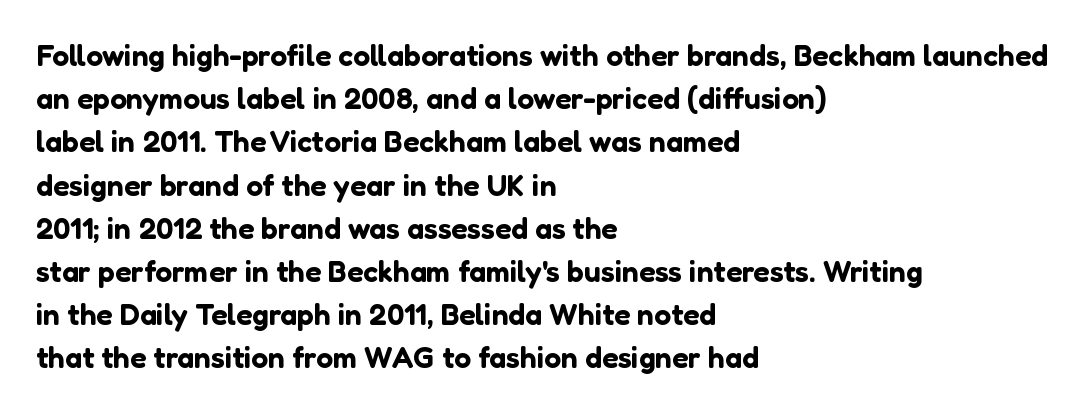
The ragged edge is on the right, which tells us the setting is flush left. Regarding serifs, this sample does without them. What stands out about the letter spacing? Nothing — it is the standard amount. Students, observe: this is what conventionally led text looks like. These lines are rendered in a variable-pitch font.
